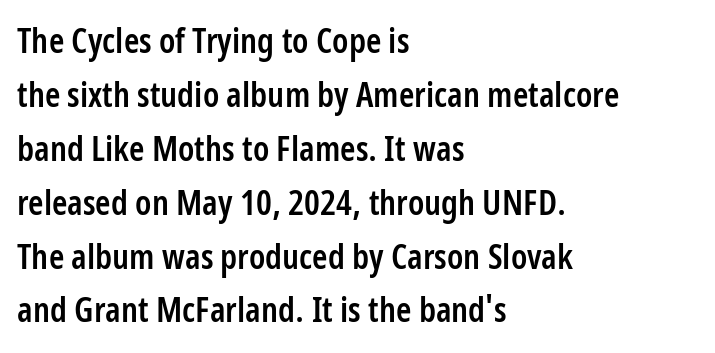
The image shows 35 px semibold, condensed sans-serif type, upright; set left-aligned, normal line spacing (1.54x), normal letter spacing, not underlined; low stroke contrast and a medium x-height.
